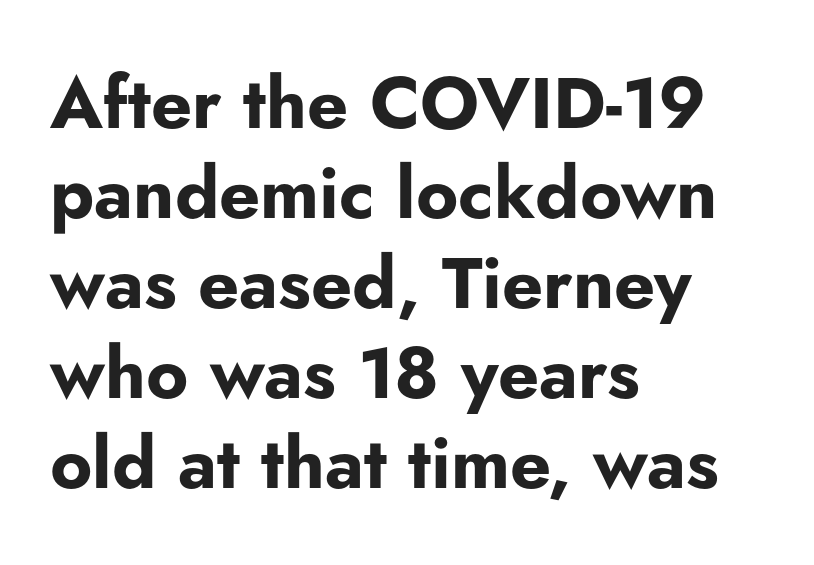
Style check: upright. The letterforms sit shoulder to shoulder at normal distance. This rendering features lettering with no underline. Nope, no serifs anywhere on these letters. Line spacing here is normal.
